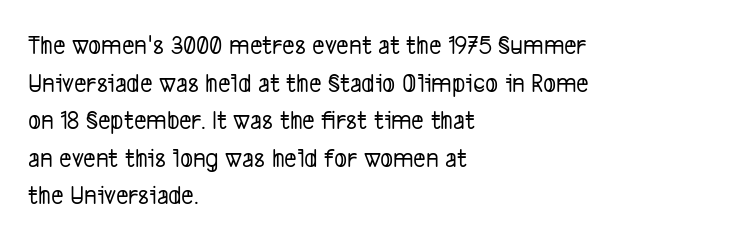
Caption: multi-line text, flush left, ragged right. Just letters on the line, the space beneath them empty. Line spacing here is normal. Words appear dense and cohesive because spacing is normal.
